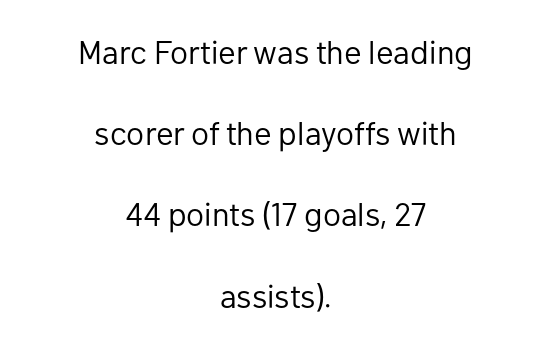
{"serif": "no", "italic": "no", "bold": "no", "weight": "regular", "width": "normal", "stroke_contrast": "low", "x_height": "medium", "monospaced": "no", "underline": "no", "align": "center", "line_spacing": "loose", "line_spacing_ratio": 2.46, "letter_spacing": "normal", "letter_spacing_em": 0.0, "glyph_px": 33}
